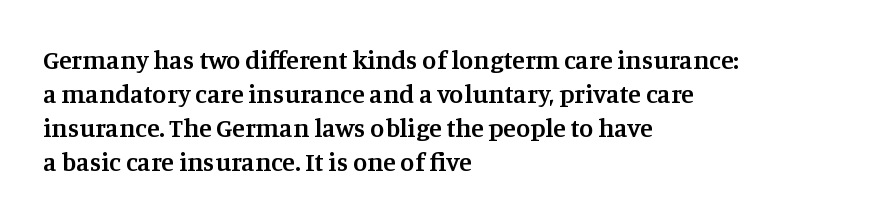
The image shows 26 px text type, upright; set left-aligned, normal line spacing (1.31x), normal letter spacing, not underlined.
